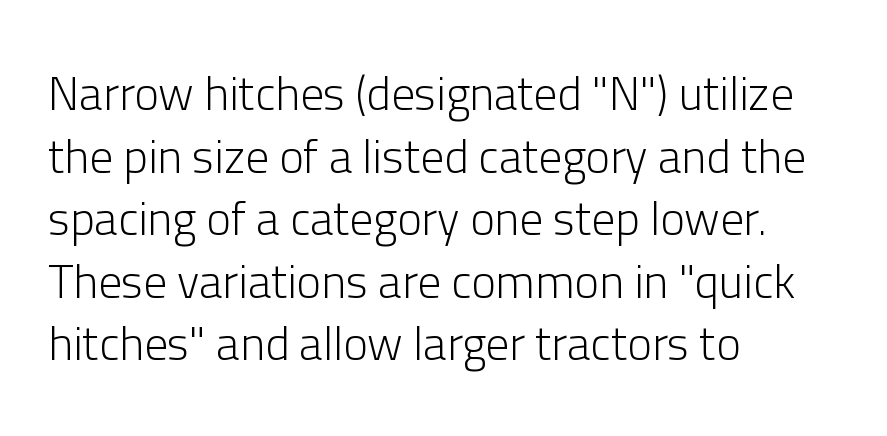
The image shows 47 px light sans-serif type, upright; set left-aligned, normal line spacing (1.33x), normal letter spacing, not underlined; low stroke contrast and a medium x-height.
